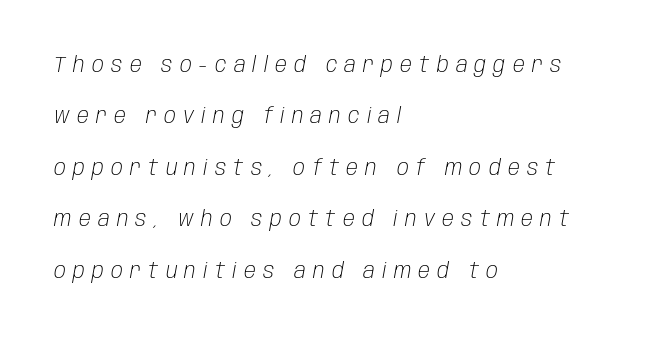
Q: Is the text bold? A: No.
Q: Is the text italic (slanted)? A: Yes, it leans right by about 10 degrees.
Q: Is the text underlined? A: No.
Q: How is the paragraph aligned? A: Left-aligned.
Q: Is the spacing between letters normal or unusually wide? A: Unusually wide.
Q: Is the spacing between lines tight, normal or loose? A: Loose.
